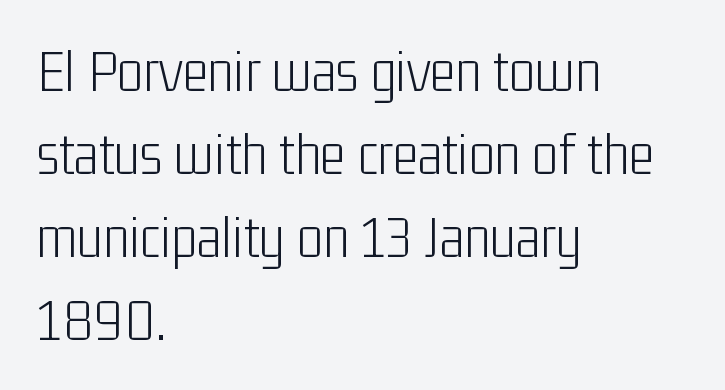
Stem width sits at or under what a default text font uses. Letter spacing: default. This is roman type, the default non-slanted kind. Decoration check: the copy has no underline.
